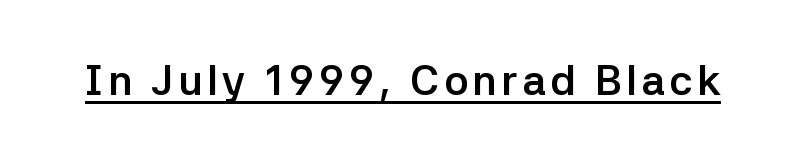
Q: Is the text bold? A: Yes.
Q: Is the text italic (slanted)? A: No, it is upright.
Q: Is the typeface a serif or a sans-serif typeface? A: Sans-serif.
Q: Is the text underlined? A: Yes.
Q: Width (condensed, normal, or wide)? A: Normal.
Q: Stroke contrast? A: Low.
Q: x-height? A: Medium.
Q: Monospaced? A: No.
